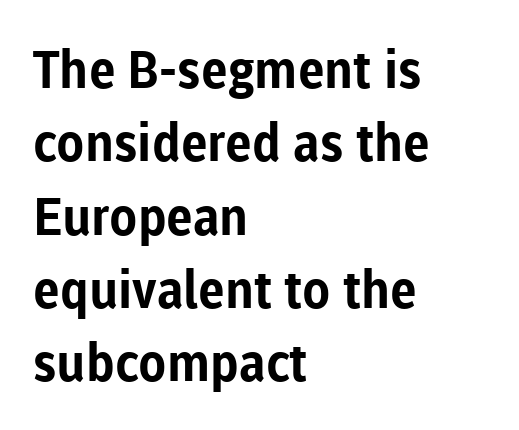
{"serif": "no", "italic": "no", "bold": "yes", "weight": "bold", "width": "normal", "stroke_contrast": "low", "x_height": "medium", "monospaced": "no", "underline": "no", "align": "left", "line_spacing": "normal", "line_spacing_ratio": 1.41, "letter_spacing": "normal", "letter_spacing_em": 0.0, "glyph_px": 52}
